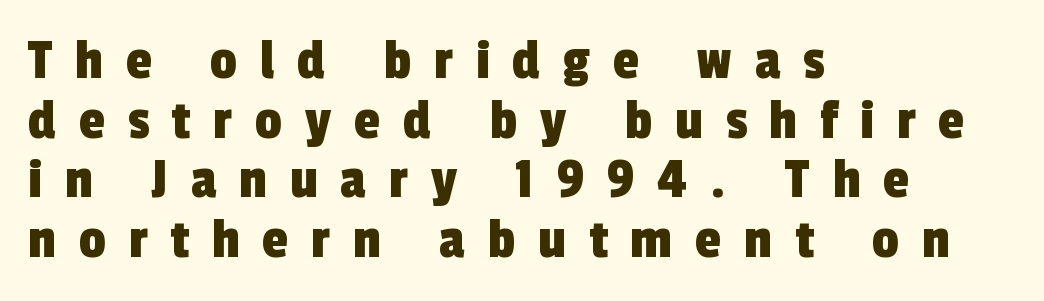
Q: Is the typeface a serif or a sans-serif typeface? A: Sans-serif.
Q: Is the text underlined? A: No.
Q: How is the paragraph aligned? A: Left-aligned.
Q: Is the spacing between letters normal or unusually wide? A: Unusually wide.
Q: Is the spacing between lines tight, normal or loose? A: Tight.
Q: Width (condensed, normal, or wide)? A: Condensed.
Q: x-height? A: Medium.
Q: Monospaced? A: No.
